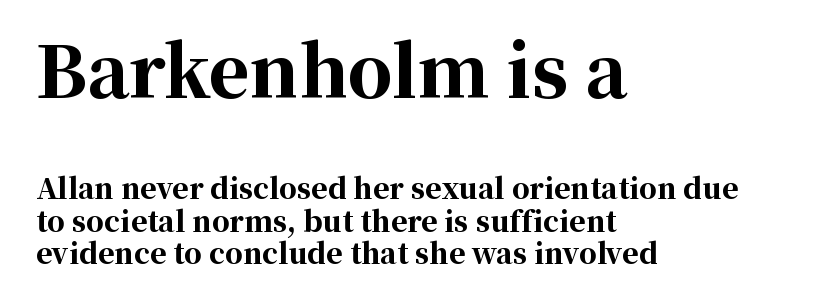
The image shows 70 px bold serif type, upright; set left-aligned, line spacing 1.17x, normal letter spacing, not underlined; the first (top) block is 2.5x larger; high stroke contrast and a medium x-height.
